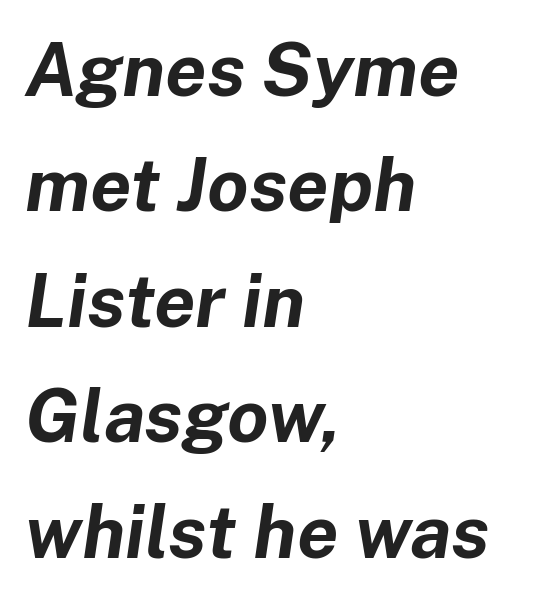
The image shows 74 px bold type, italic (leaning right); set left-aligned, normal line spacing (1.56x), normal letter spacing, not underlined; low stroke contrast and a medium x-height.
